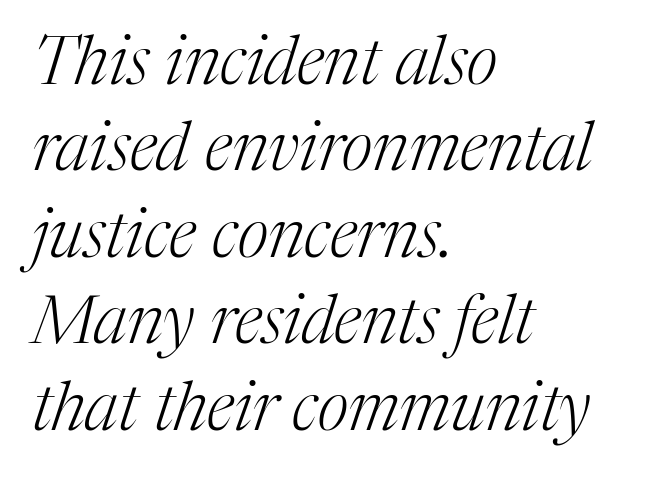
Letters have the restrained weight of plain body copy at most. What stands out about the letter spacing? Nothing — it is the standard amount. This rendering employs a face with finishing strokes, i.e., a serif. Check the space under the baseline: it is left empty. What's the leading like? Ordinary, nothing unusual.
